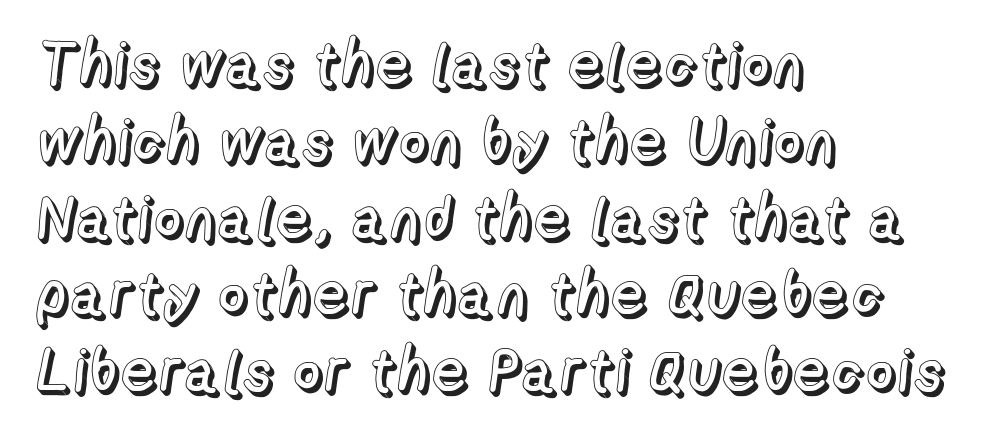
The baseline area is clear. This block has exactly the height ordinary leading produces. A student would call this left alignment; a typographer would say flush left, rag right.
